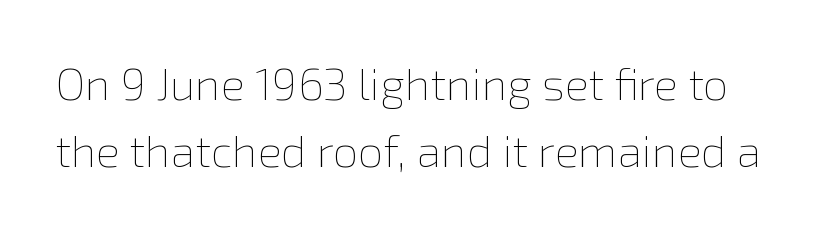
The image shows 45 px thin type, upright; set normal line spacing (1.48x), normal letter spacing, not underlined; a medium x-height.
